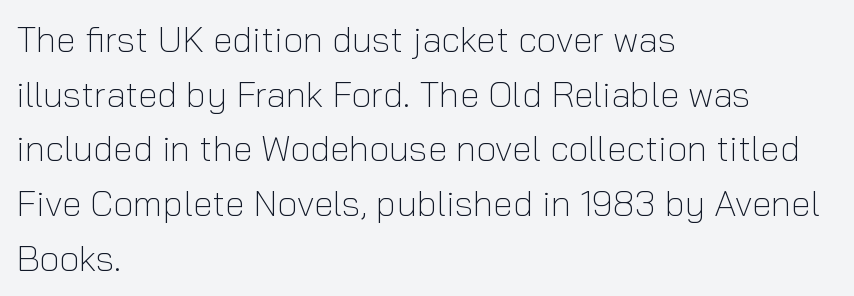
The passage shown is typed in a proportional face where columns would drift. Posture: upright roman. Check where the strokes stop: nothing finishes them off — pure sans. Tracking value appears to be zero — textbook default spacing. Lines of text with bare space underneath. Summary of weight: not heavy and not bold.
